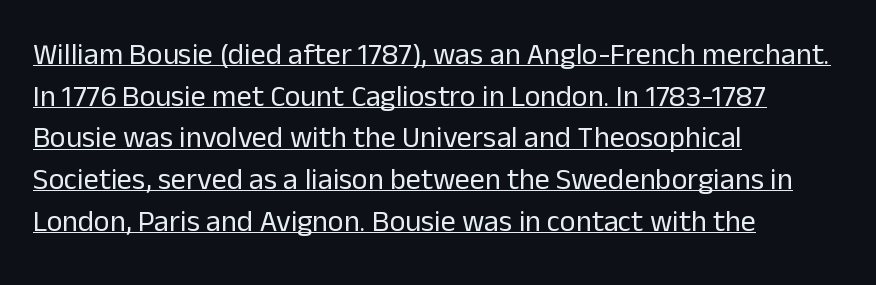
Every character sits straight up, as roman type does. The weight would be labelled regular, book, light, or lighter still. In CSS terms this would be text-align: left. Leading: standard. How are the letters spaced? Ordinarily, with no added tracking. Is this a fixed-width face? No — the glyphs have proportional, varying widths.
